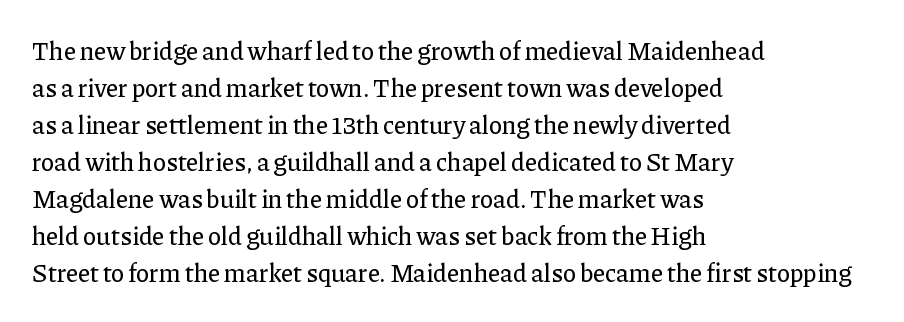
{"italic": "no", "underline": "no", "align": "left", "line_spacing": "normal", "line_spacing_ratio": 1.48, "letter_spacing": "normal", "letter_spacing_em": 0.0, "glyph_px": 25}
